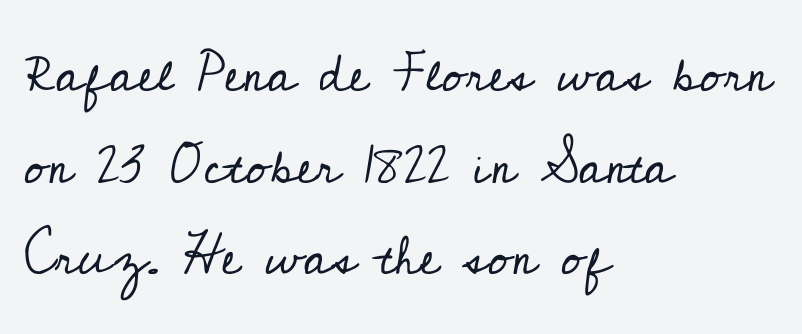
{"serif": "yes", "bold": "no", "weight": "regular", "width": "normal", "stroke_contrast": "low", "x_height": "small", "monospaced": "no", "underline": "no", "align": "left", "line_spacing_ratio": 1.73, "letter_spacing": "normal", "letter_spacing_em": 0.0, "glyph_px": 53}
